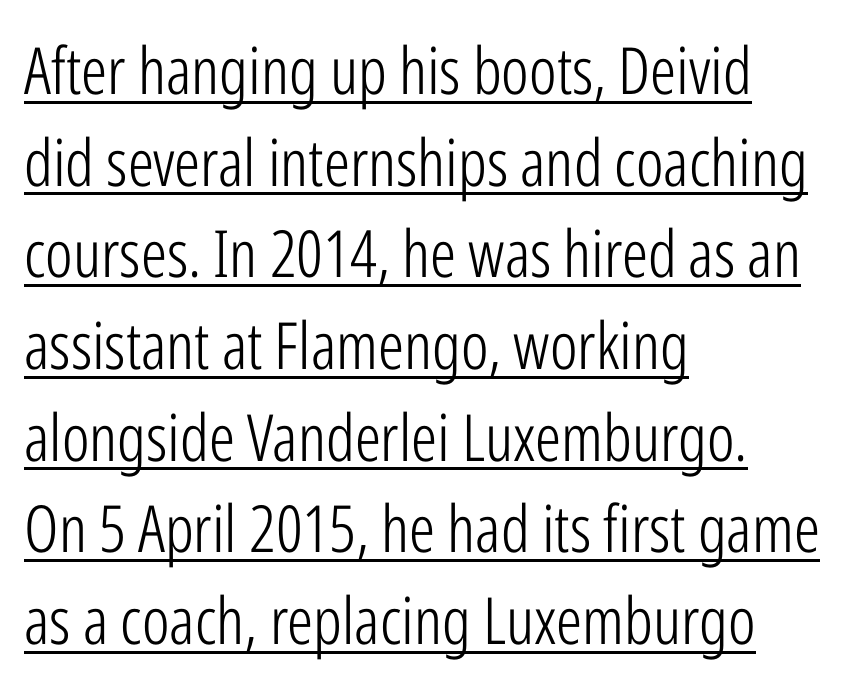
Honestly, the row spacing looks completely unremarkable. The passage shown is typeset with a sans-serif family. The face used here is proportionally spaced, like ordinary book or web type. Each word holds together tightly as a unit, with standard inter-letter gaps. Horizontally, the lines are justified to the leading edge only. The string is rendered with underlining switched on.
